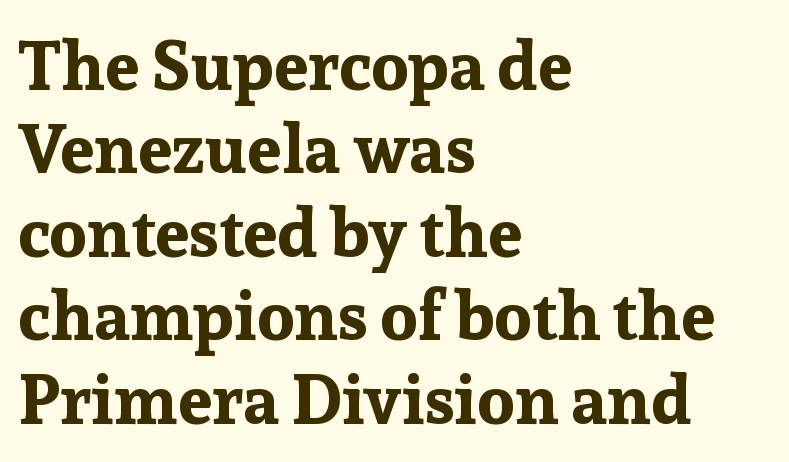
{"serif": "yes", "italic": "no", "bold": "yes", "weight": "bold", "width": "normal", "stroke_contrast": "low", "x_height": "medium", "monospaced": "no", "underline": "no", "align": "left", "line_spacing_ratio": 1.21, "letter_spacing": "normal", "letter_spacing_em": 0.0, "glyph_px": 69}
